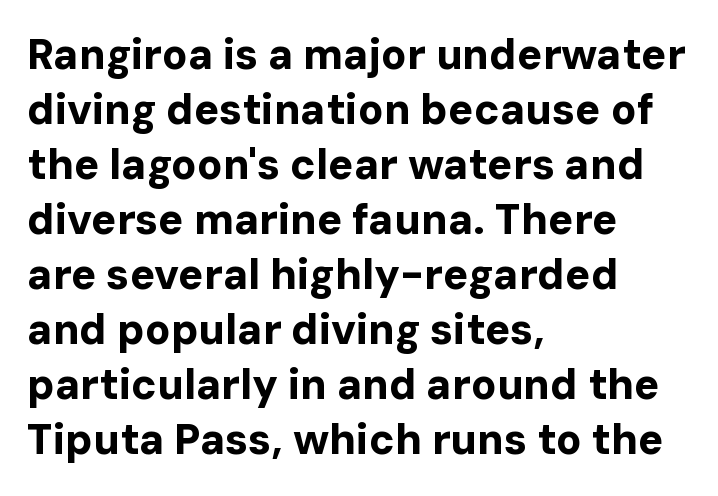
Lines of text with bare space underneath. Note the varied advance widths — an 'i' is clearly narrower than an 'm'. The face used here is rendered with its standard letterfit. The lines are quadded left.
